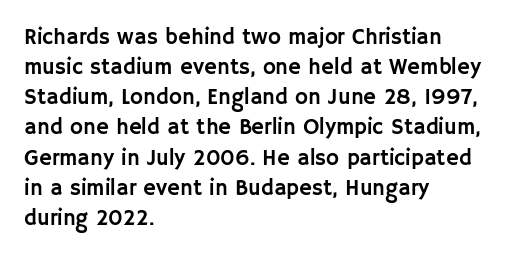
The image shows 22 px text type, upright; set left-aligned, normal line spacing (1.37x), normal letter spacing, not underlined.
